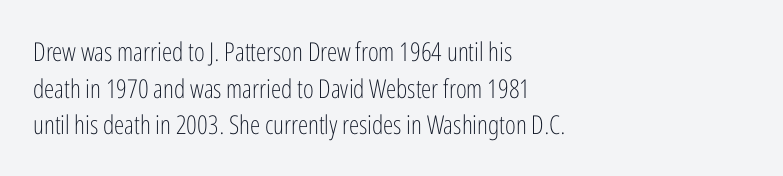
{"italic": "no", "bold": "no", "underline": "no", "align": "left", "line_spacing": "normal", "line_spacing_ratio": 1.41, "letter_spacing": "normal", "letter_spacing_em": 0.0, "glyph_px": 26}
